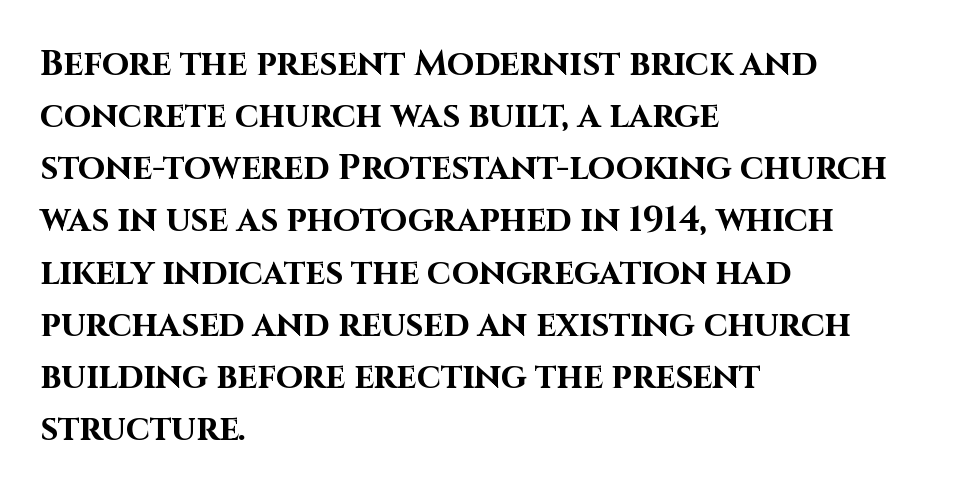
The leading is moderate, giving the passage an even texture. Looks like regular typesetting: each glyph gets only the width it needs. This rendering uses left alignment, leaving the right contour irregular. Does the type have serifs? No, each stem ends abruptly. Each row of text sits above clean, open space.
